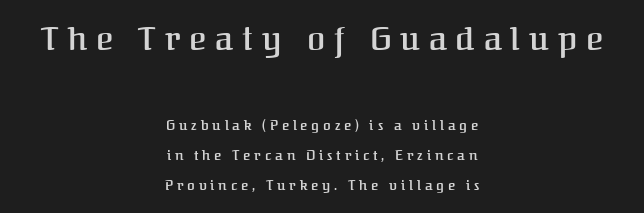
Q: Is the text bold? A: Semi-bold.
Q: Is the text italic (slanted)? A: No, it is upright.
Q: Is the typeface a serif or a sans-serif typeface? A: Serif.
Q: Is the text underlined? A: No.
Q: How is the paragraph aligned? A: Centered.
Q: Is the spacing between letters normal or unusually wide? A: Unusually wide.
Q: Is the spacing between lines tight, normal or loose? A: Loose.
Q: Which block of text is set in a larger size, the first (top) or the second (bottom)? A: The first (top) one.
Q: Width (condensed, normal, or wide)? A: Normal.
Q: Stroke contrast? A: Medium.
Q: x-height? A: Medium.
Q: Monospaced? A: No.
